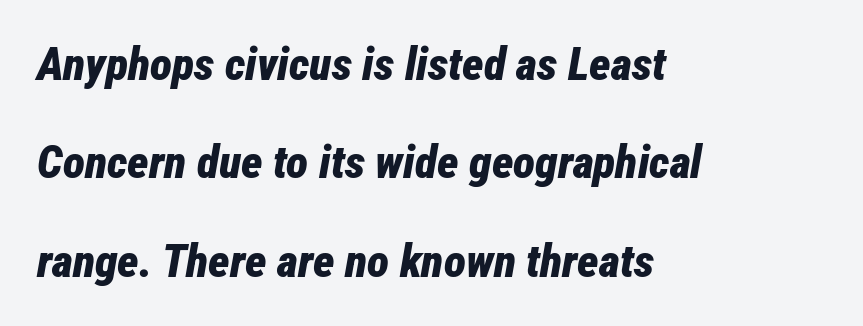
The image shows 46 px bold, condensed type, italic (leaning right); set left-aligned, loose line spacing (2.14x), normal letter spacing, not underlined; low stroke contrast and a medium x-height.
